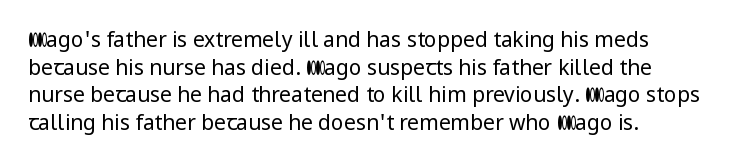
The image shows 21 px text type, upright; set left-aligned, normal line spacing (1.31x), normal letter spacing, not underlined.
